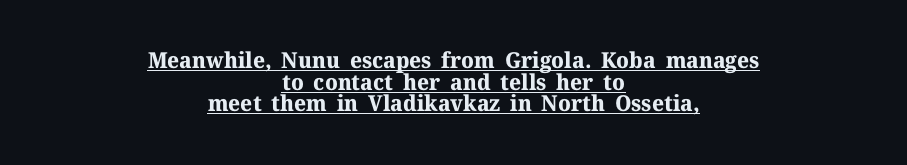
The gaps between neighbouring characters are ordinary and unremarkable. A continuous stroke trails under the words, as in a hyperlink. A typesetter would mark this as roman, not italic. Pretty heavy lettering here — definitely bold.
